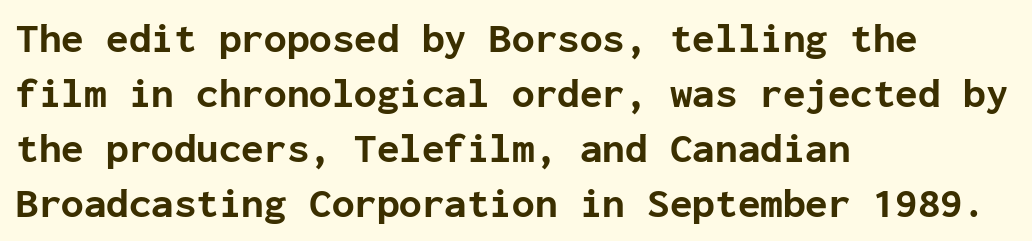
{"serif": "no", "italic": "no", "bold": "yes", "weight": "bold", "width": "normal", "stroke_contrast": "low", "x_height": "medium", "monospaced": "yes", "underline": "no", "align": "left", "line_spacing": "normal", "line_spacing_ratio": 1.34, "letter_spacing": "normal", "letter_spacing_em": 0.0, "glyph_px": 41}
